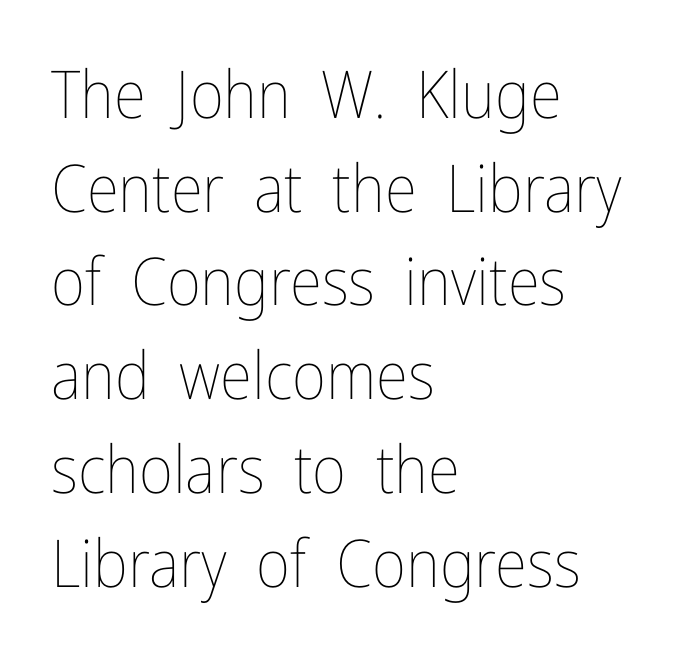
{"italic": "no", "bold": "no", "weight": "thin", "width": "condensed", "stroke_contrast": "low", "x_height": "medium", "monospaced": "no", "underline": "no", "align": "left", "line_spacing": "normal", "line_spacing_ratio": 1.42, "letter_spacing": "normal", "letter_spacing_em": 0.0, "glyph_px": 66}
